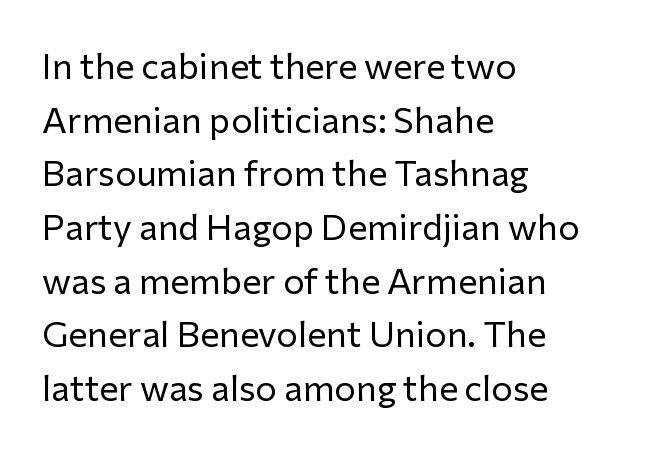
The image shows 36 px regular-weight sans-serif type, upright; set left-aligned, normal line spacing (1.49x), normal letter spacing, not underlined; low stroke contrast and a medium x-height.
